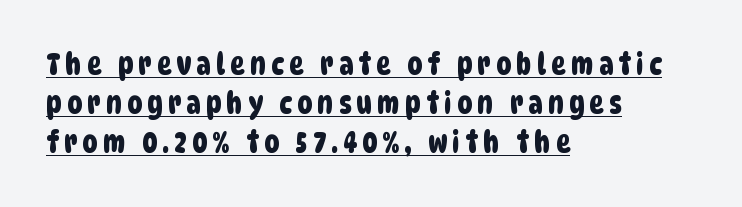
Q: Is the typeface a serif or a sans-serif typeface? A: Sans-serif.
Q: Is the text underlined? A: Yes.
Q: How is the paragraph aligned? A: Left-aligned.
Q: Is the spacing between lines tight, normal or loose? A: Normal.
Q: Width (condensed, normal, or wide)? A: Condensed.
Q: Stroke contrast? A: Low.
Q: x-height? A: Large.
Q: Monospaced? A: No.
